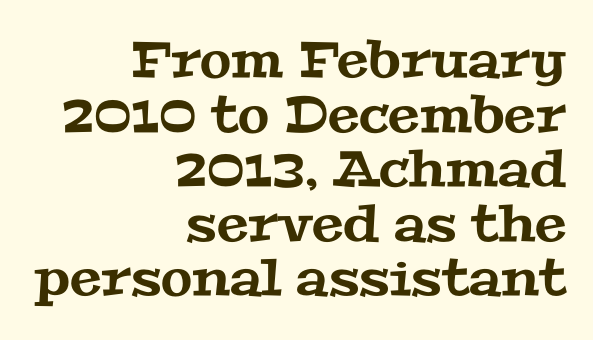
{"serif": "yes", "width": "wide", "stroke_contrast": "medium", "x_height": "medium", "monospaced": "no", "underline": "no", "align": "right", "line_spacing": "tight", "line_spacing_ratio": 1.07, "letter_spacing": "normal", "letter_spacing_em": 0.0, "glyph_px": 51}
